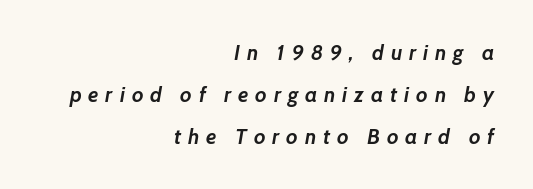
Tracking value appears strongly positive — letters spread wide. How heavy is the stroke? Heavy — this is a bold. Layout note: lines flush right. A bare baseline throughout the passage. Is there much room between lines? Yes — plenty of vertical air separates them. Style check: oblique.
